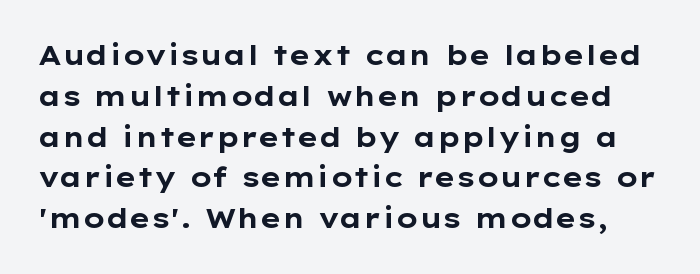
Q: Is the text bold? A: Yes.
Q: Is the text italic (slanted)? A: No, it is upright.
Q: Is the text underlined? A: No.
Q: Is the spacing between letters normal or unusually wide? A: Normal.
Q: Is the spacing between lines tight, normal or loose? A: Normal.
